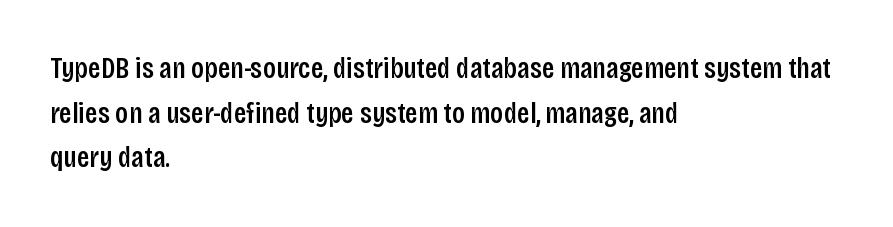
Q: Is the text bold? A: Semi-bold.
Q: Is the text italic (slanted)? A: No, it is upright.
Q: Is the typeface a serif or a sans-serif typeface? A: Sans-serif.
Q: Is the text underlined? A: No.
Q: How is the paragraph aligned? A: Left-aligned.
Q: Is the spacing between letters normal or unusually wide? A: Normal.
Q: Is the spacing between lines tight, normal or loose? A: Normal.
Q: Width (condensed, normal, or wide)? A: Condensed.
Q: Stroke contrast? A: Low.
Q: x-height? A: Large.
Q: Monospaced? A: No.
